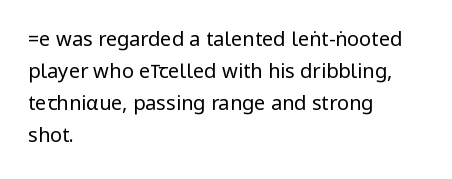
Q: Is the text bold? A: No.
Q: Is the text italic (slanted)? A: No, it is upright.
Q: Is the text underlined? A: No.
Q: How is the paragraph aligned? A: Left-aligned.
Q: Is the spacing between letters normal or unusually wide? A: Normal.
Q: Is the spacing between lines tight, normal or loose? A: Normal.
